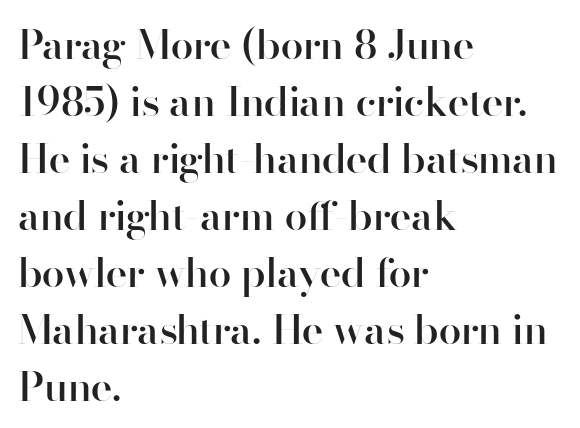
Q: Is the text bold? A: Semi-bold.
Q: Is the text italic (slanted)? A: No, it is upright.
Q: Is the typeface a serif or a sans-serif typeface? A: Sans-serif.
Q: Is the text underlined? A: No.
Q: How is the paragraph aligned? A: Left-aligned.
Q: Is the spacing between letters normal or unusually wide? A: Normal.
Q: Is the spacing between lines tight, normal or loose? A: Normal.
Q: Width (condensed, normal, or wide)? A: Normal.
Q: Stroke contrast? A: High.
Q: x-height? A: Small.
Q: Monospaced? A: No.
